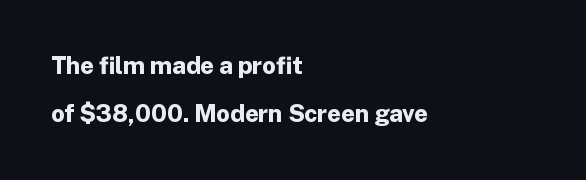
{"italic": "no", "bold": "yes", "underline": "no", "align": "left", "line_spacing": "loose", "line_spacing_ratio": 2.02, "letter_spacing": "normal", "letter_spacing_em": 0.0, "glyph_px": 24}
